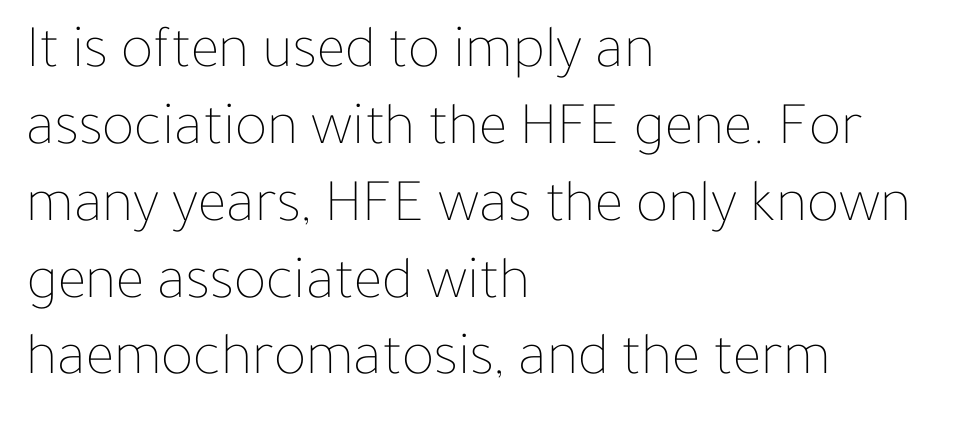
Q: Is the text bold? A: No.
Q: Is the text italic (slanted)? A: No, it is upright.
Q: Is the text underlined? A: No.
Q: How is the paragraph aligned? A: Left-aligned.
Q: Is the spacing between letters normal or unusually wide? A: Normal.
Q: Is the spacing between lines tight, normal or loose? A: Normal.
Q: Width (condensed, normal, or wide)? A: Normal.
Q: Stroke contrast? A: Low.
Q: x-height? A: Medium.
Q: Monospaced? A: No.
